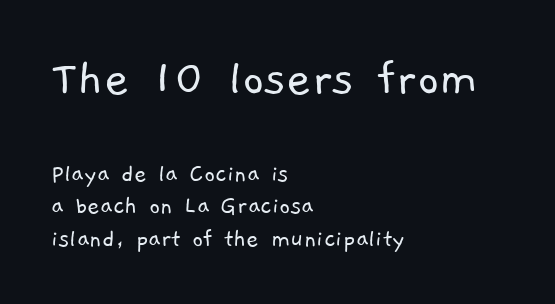
{"serif": "no", "bold": "no", "weight": "light", "width": "normal", "stroke_contrast": "low", "x_height": "medium", "monospaced": "no", "underline": "no", "align": "left", "line_spacing_ratio": 1.21, "letter_spacing": "normal", "letter_spacing_em": 0.0, "larger_block": "first", "size_ratio": 2.0, "glyph_px": 54}
